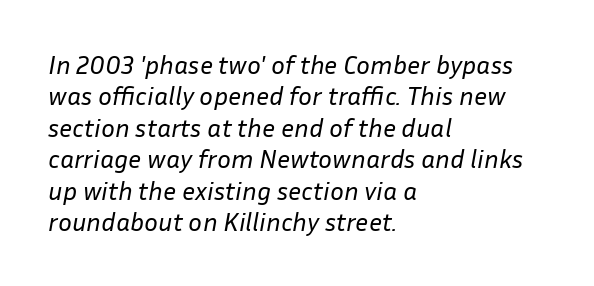
{"italic": "yes", "lean": "right", "slant_degrees": 10, "bold": "no", "underline": "no", "align": "left", "line_spacing_ratio": 1.21, "letter_spacing": "normal", "letter_spacing_em": 0.0, "glyph_px": 26}
